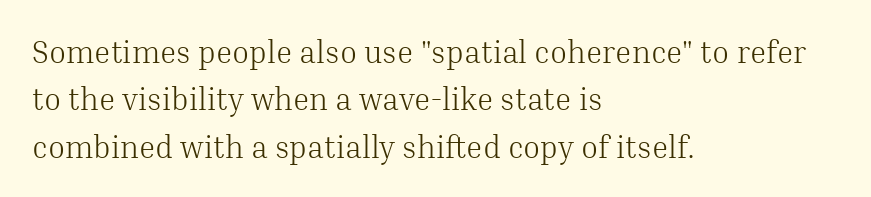
{"serif": "yes", "italic": "no", "bold": "no", "weight": "light", "width": "normal", "stroke_contrast": "medium", "x_height": "medium", "monospaced": "no", "underline": "no", "align": "left", "line_spacing": "normal", "line_spacing_ratio": 1.53, "letter_spacing": "normal", "letter_spacing_em": 0.0, "glyph_px": 31}
